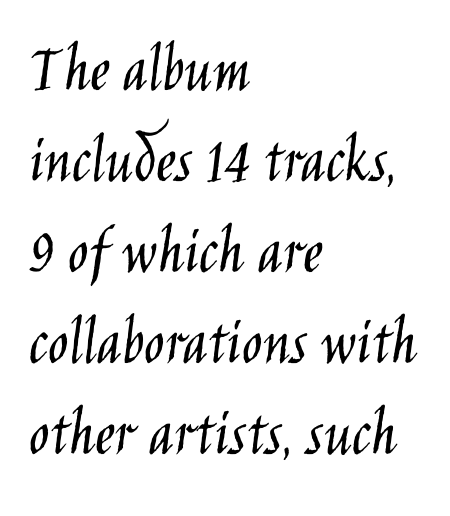
The image shows 68 px light, condensed sans-serif type; set left-aligned, normal line spacing (1.34x), normal letter spacing, not underlined; low stroke contrast and a large x-height.
